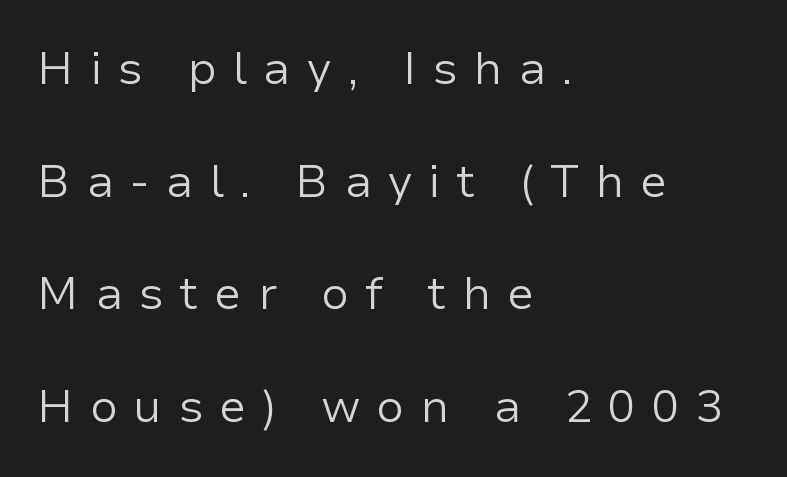
The image shows 46 px regular-weight sans-serif type, upright; set left-aligned, loose line spacing (2.45x), unusually wide letter spacing (+0.34 em), not underlined; low stroke contrast and a medium x-height.
